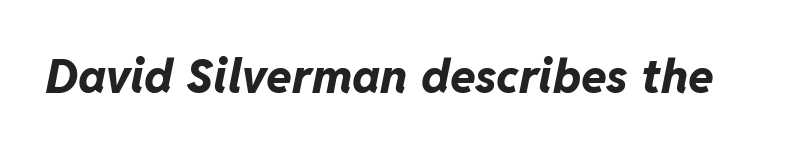
Q: Is the text bold? A: Yes.
Q: Is the text italic (slanted)? A: Yes, it leans right by about 11 degrees.
Q: Is the text underlined? A: No.
Q: Is the spacing between letters normal or unusually wide? A: Normal.
Q: Width (condensed, normal, or wide)? A: Normal.
Q: Stroke contrast? A: Low.
Q: x-height? A: Medium.
Q: Monospaced? A: No.
